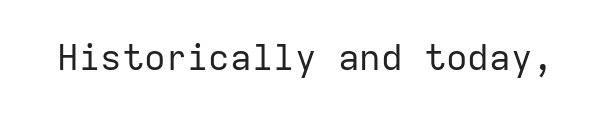
{"serif": "no", "italic": "no", "bold": "no", "weight": "regular", "width": "normal", "stroke_contrast": "low", "x_height": "medium", "monospaced": "yes", "underline": "no", "letter_spacing": "normal", "letter_spacing_em": 0.0, "glyph_px": 36}
